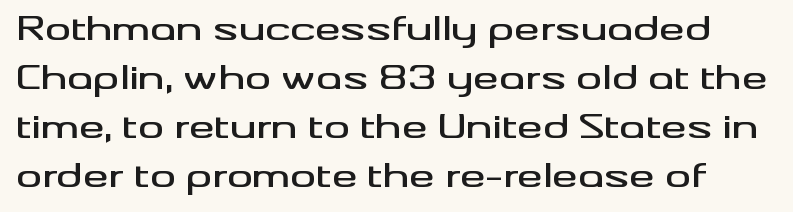
Q: Is the text italic (slanted)? A: No, it is upright.
Q: Is the typeface a serif or a sans-serif typeface? A: Sans-serif.
Q: Is the text underlined? A: No.
Q: Is the spacing between letters normal or unusually wide? A: Normal.
Q: Is the spacing between lines tight, normal or loose? A: Normal.
Q: Width (condensed, normal, or wide)? A: Wide.
Q: Stroke contrast? A: Medium.
Q: x-height? A: Small.
Q: Monospaced? A: No.
